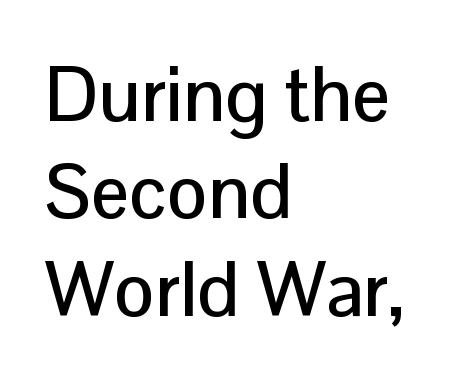
These lines are composed in type without serifs. The letters sit at their default tracking, neither squeezed nor spread. Posture: vertical. The face used here is proportionally spaced, like ordinary book or web type. The paragraph has a hard left edge and a soft right edge. The rendering uses a moderate line-height, typical for paragraphs.
